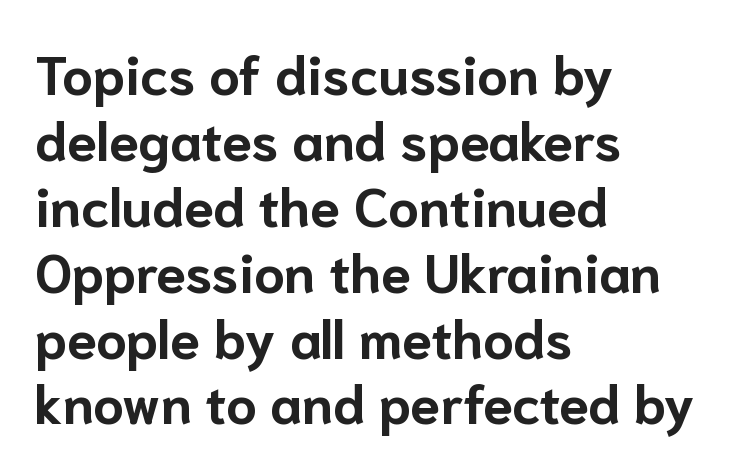
The image shows 54 px bold sans-serif type, upright; set left-aligned, line spacing 1.22x, normal letter spacing, not underlined; low stroke contrast and a medium x-height.
